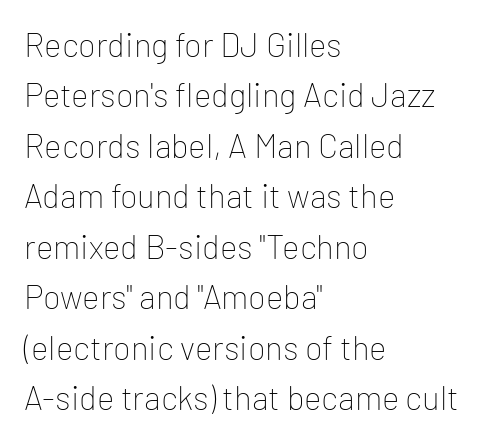
{"serif": "no", "italic": "no", "bold": "no", "weight": "thin", "width": "normal", "stroke_contrast": "low", "x_height": "medium", "monospaced": "no", "underline": "no", "align": "left", "line_spacing": "normal", "line_spacing_ratio": 1.53, "letter_spacing": "normal", "letter_spacing_em": 0.0, "glyph_px": 33}
